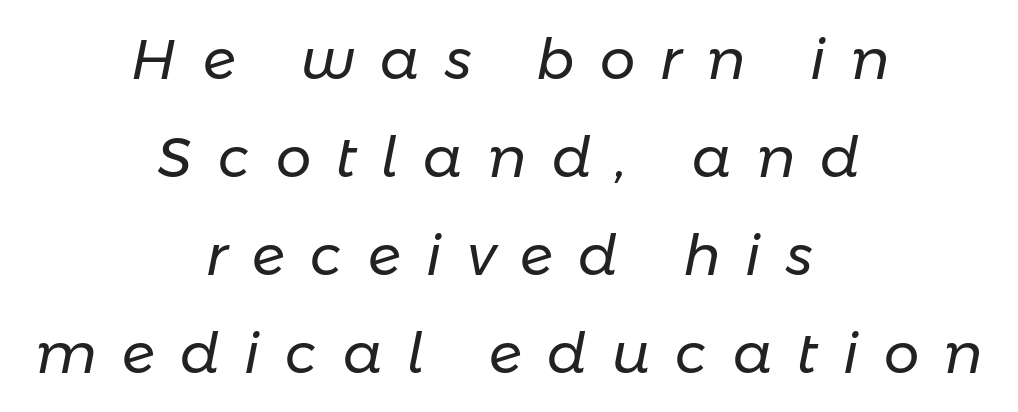
Q: Is the text bold? A: No.
Q: Is the text italic (slanted)? A: Yes, it leans right by about 11 degrees.
Q: Is the text underlined? A: No.
Q: How is the paragraph aligned? A: Centered.
Q: Is the spacing between letters normal or unusually wide? A: Unusually wide.
Q: Width (condensed, normal, or wide)? A: Normal.
Q: Stroke contrast? A: Low.
Q: x-height? A: Medium.
Q: Monospaced? A: No.
